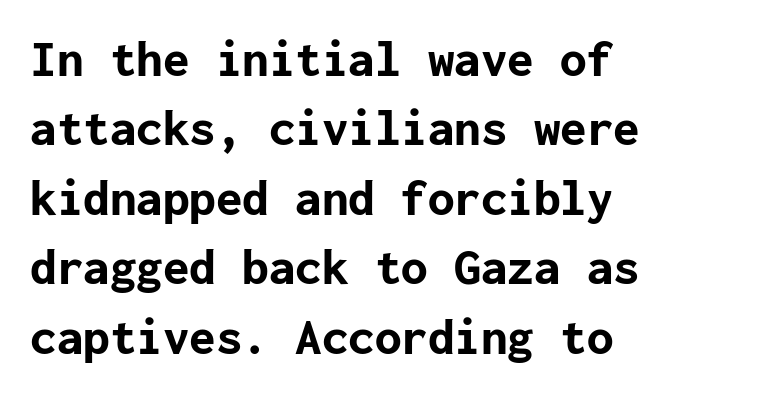
Q: Is the text bold? A: Yes.
Q: Is the text italic (slanted)? A: No, it is upright.
Q: Is the typeface a serif or a sans-serif typeface? A: Sans-serif.
Q: Is the text underlined? A: No.
Q: How is the paragraph aligned? A: Left-aligned.
Q: Is the spacing between letters normal or unusually wide? A: Normal.
Q: Is the spacing between lines tight, normal or loose? A: Normal.
Q: Width (condensed, normal, or wide)? A: Normal.
Q: Stroke contrast? A: Low.
Q: x-height? A: Medium.
